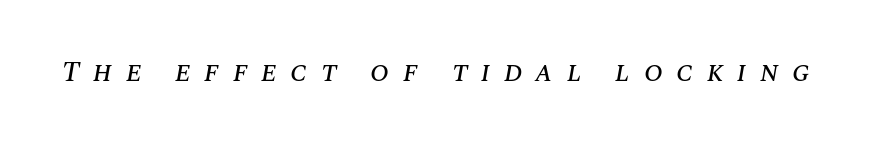
Q: Is the text italic (slanted)? A: Yes, it leans right by about 10 degrees.
Q: Is the text underlined? A: No.
Q: Is the spacing between letters normal or unusually wide? A: Unusually wide.
Q: Width (condensed, normal, or wide)? A: Normal.
Q: Stroke contrast? A: Medium.
Q: x-height? A: Large.
Q: Monospaced? A: No.
